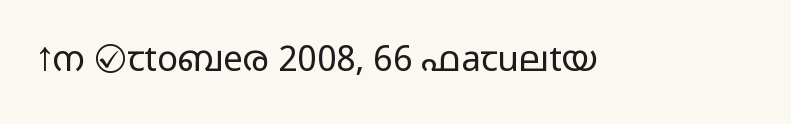
These lines are composed in type without serifs. Inter-character spacing is left at the font's built-in metrics. Caption: face not bold, strokes unweighted. The rendering uses natural spacing where letterforms have individual widths. The typography opts for an upright posture over an oblique one. Lines of text with bare space underneath.
